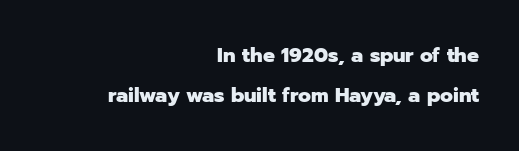
Q: Is the text bold? A: Yes.
Q: Is the text italic (slanted)? A: No, it is upright.
Q: Is the text underlined? A: No.
Q: How is the paragraph aligned? A: Right-aligned.
Q: Is the spacing between letters normal or unusually wide? A: Normal.
Q: Is the spacing between lines tight, normal or loose? A: Loose.
